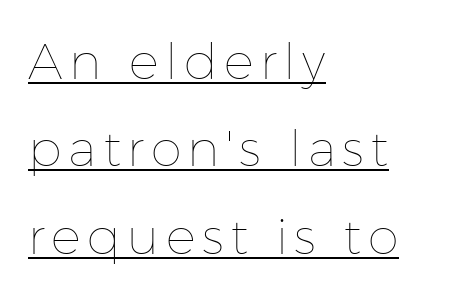
Q: Is the text bold? A: No.
Q: Is the text italic (slanted)? A: No, it is upright.
Q: Is the text underlined? A: Yes.
Q: How is the paragraph aligned? A: Left-aligned.
Q: Width (condensed, normal, or wide)? A: Normal.
Q: Stroke contrast? A: Low.
Q: x-height? A: Medium.
Q: Monospaced? A: No.
